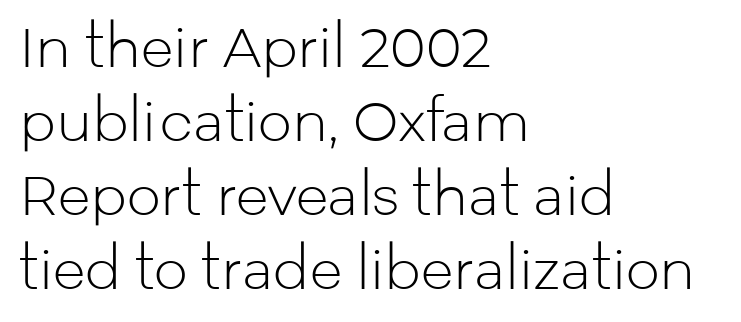
Q: Is the text bold? A: No.
Q: Is the text italic (slanted)? A: No, it is upright.
Q: Is the typeface a serif or a sans-serif typeface? A: Sans-serif.
Q: Is the text underlined? A: No.
Q: How is the paragraph aligned? A: Left-aligned.
Q: Is the spacing between letters normal or unusually wide? A: Normal.
Q: Is the spacing between lines tight, normal or loose? A: Normal.
Q: Width (condensed, normal, or wide)? A: Normal.
Q: Stroke contrast? A: Low.
Q: x-height? A: Medium.
Q: Monospaced? A: No.
